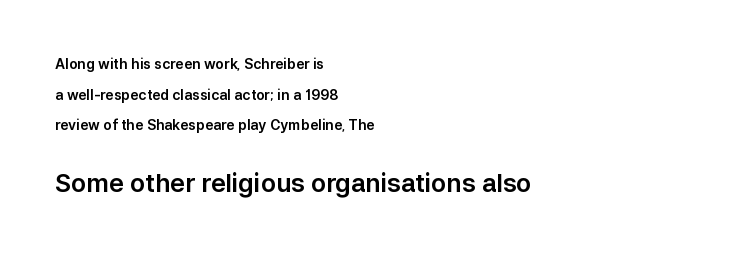
{"italic": "no", "underline": "no", "align": "left", "line_spacing": "loose", "line_spacing_ratio": 2.18, "letter_spacing": "normal", "letter_spacing_em": 0.0, "larger_block": "second", "size_ratio": 1.79, "glyph_px": 25}
